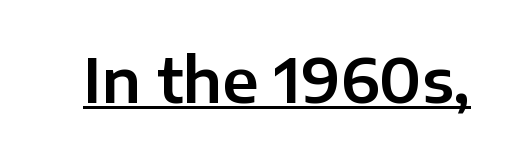
Q: Is the text italic (slanted)? A: No, it is upright.
Q: Is the typeface a serif or a sans-serif typeface? A: Sans-serif.
Q: Is the text underlined? A: Yes.
Q: Is the spacing between letters normal or unusually wide? A: Normal.
Q: Width (condensed, normal, or wide)? A: Normal.
Q: Stroke contrast? A: Low.
Q: x-height? A: Medium.
Q: Monospaced? A: No.
